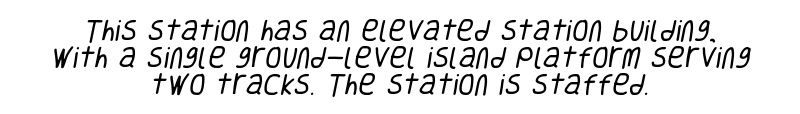
Q: Is the text bold? A: No.
Q: Is the text underlined? A: No.
Q: How is the paragraph aligned? A: Centered.
Q: Is the spacing between letters normal or unusually wide? A: Normal.
Q: Is the spacing between lines tight, normal or loose? A: Tight.
